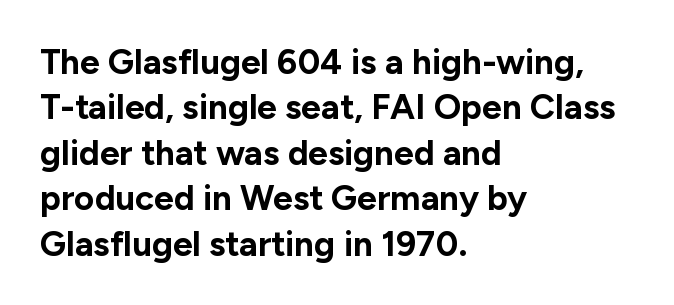
{"serif": "no", "italic": "no", "bold": "yes", "weight": "bold", "width": "normal", "stroke_contrast": "low", "x_height": "medium", "monospaced": "no", "underline": "no", "align": "left", "line_spacing": "normal", "line_spacing_ratio": 1.3, "letter_spacing": "normal", "letter_spacing_em": 0.0, "glyph_px": 35}
